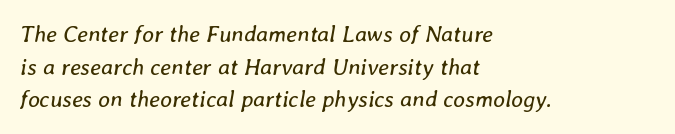
The image shows 23 px text type, italic (leaning right); set left-aligned, normal line spacing (1.42x), normal letter spacing, not underlined.
